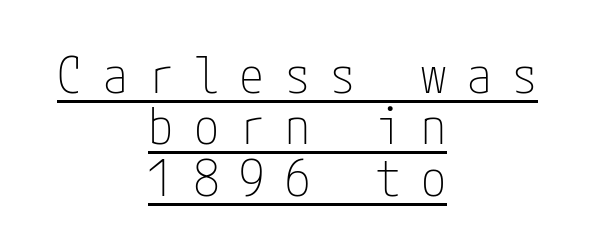
The image shows 50 px thin, condensed sans-serif type, upright; set centered, tight line spacing (1.03x), unusually wide letter spacing (+0.41 em), underlined; low stroke contrast and a medium x-height.
